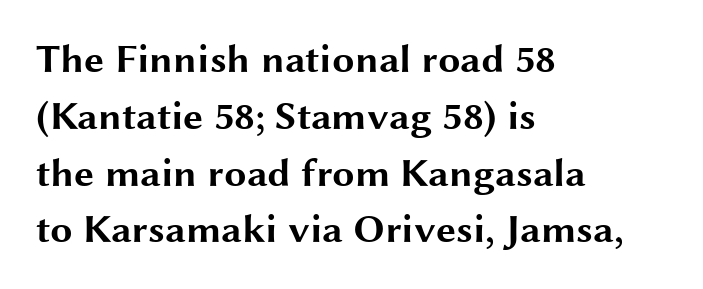
The image shows 40 px bold, wide sans-serif type, upright; set left-aligned, normal line spacing (1.42x), normal letter spacing, not underlined; medium stroke contrast and a medium x-height.
